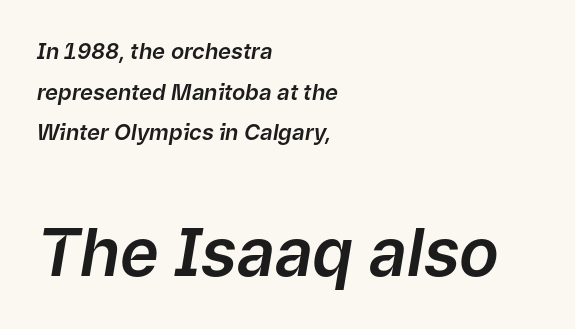
{"italic": "yes", "lean": "right", "slant_degrees": 9, "width": "normal", "stroke_contrast": "low", "x_height": "medium", "monospaced": "no", "underline": "no", "align": "left", "line_spacing_ratio": 1.85, "letter_spacing": "normal", "letter_spacing_em": 0.0, "larger_block": "second", "size_ratio": 3.0, "glyph_px": 66}
